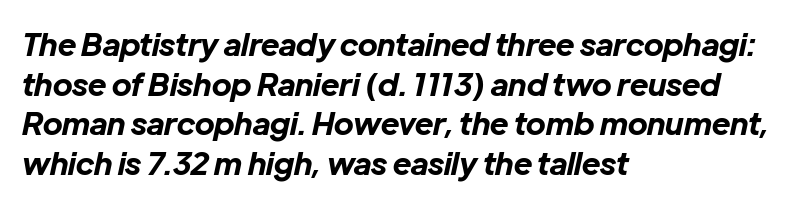
Q: Is the text bold? A: Yes.
Q: Is the text italic (slanted)? A: Yes, it leans right by about 12 degrees.
Q: Is the text underlined? A: No.
Q: How is the paragraph aligned? A: Left-aligned.
Q: Is the spacing between letters normal or unusually wide? A: Normal.
Q: Is the spacing between lines tight, normal or loose? A: Normal.
Q: Width (condensed, normal, or wide)? A: Normal.
Q: Stroke contrast? A: Low.
Q: x-height? A: Medium.
Q: Monospaced? A: No.
